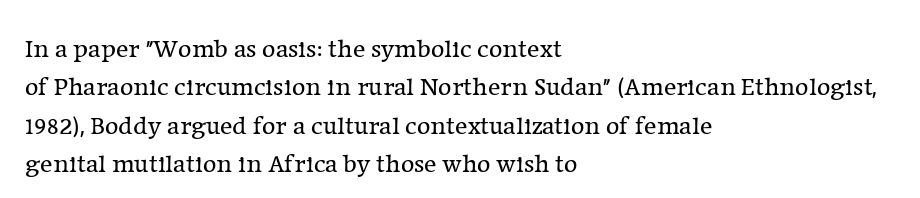
Q: Is the text bold? A: No.
Q: Is the text italic (slanted)? A: No, it is upright.
Q: Is the text underlined? A: No.
Q: How is the paragraph aligned? A: Left-aligned.
Q: Is the spacing between letters normal or unusually wide? A: Normal.
Q: Is the spacing between lines tight, normal or loose? A: Normal.
